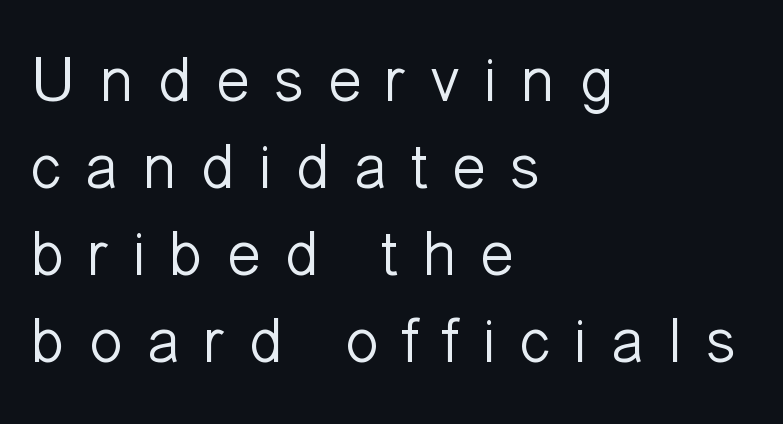
Check the space under the baseline: it is left empty. To sum up the face: it is a sans, with no serifs. You could not count columns in this text — the font is proportionally spaced. In terms of letterspacing, this is a distinctly airy, spread setting. The rows are spaced the way most documents space them.
